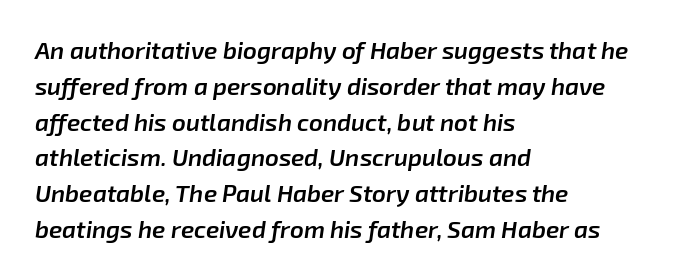
The leading is moderate, giving the passage an even texture. Emphasis-style slanted type is in use. Every letter is mildly thick-stroked: semibold rather than bold. The foot of each line stays bare and open. Line starts are locked; line ends wander. There is no visible air inserted between adjacent glyphs.
